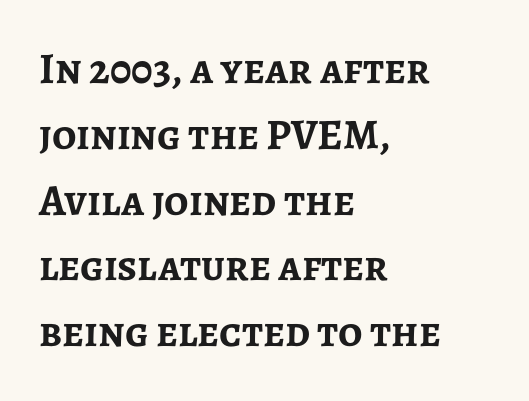
Q: Is the text bold? A: Yes.
Q: Is the text italic (slanted)? A: No, it is upright.
Q: Is the typeface a serif or a sans-serif typeface? A: Sans-serif.
Q: Is the text underlined? A: No.
Q: How is the paragraph aligned? A: Left-aligned.
Q: Is the spacing between letters normal or unusually wide? A: Normal.
Q: Is the spacing between lines tight, normal or loose? A: Normal.
Q: Width (condensed, normal, or wide)? A: Normal.
Q: Stroke contrast? A: Low.
Q: x-height? A: Medium.
Q: Monospaced? A: No.
